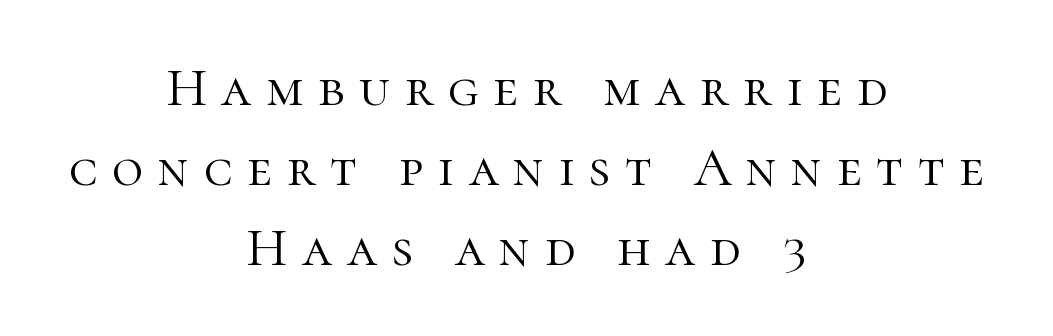
The image shows 54 px light serif type, upright; set centered, normal line spacing (1.48x), unusually wide letter spacing (+0.27 em), not underlined; high stroke contrast and a medium x-height.
